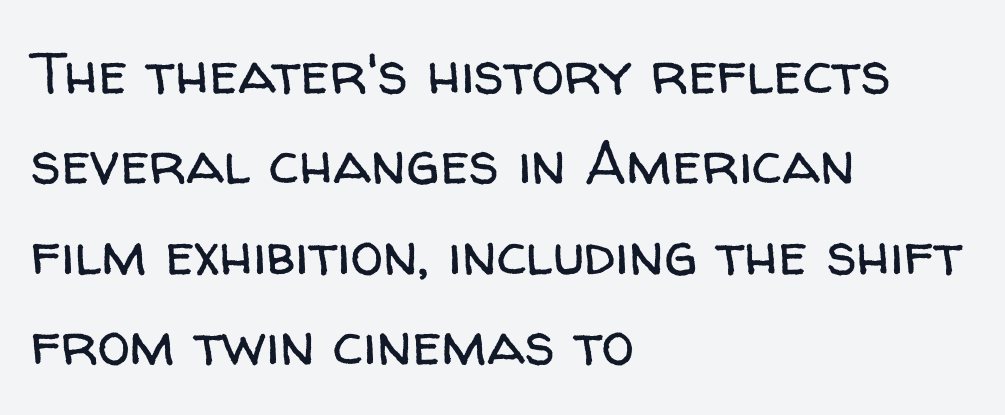
It's the straight-up-and-down kind of type. This block has exactly the height ordinary leading produces. The type is set solid horizontally, with unmodified tracking. On a weight scale, this lands at 450 or below. The passage shown is typed in a proportional face where columns would drift.
